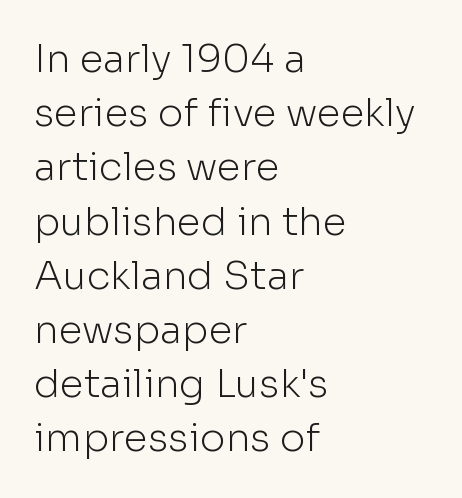
Each stroke keeps to a modest, everyday thickness or less. Left-aligned paragraph, ragged on the right. The leading is moderate, giving the passage an even texture. You can tell it's not italic because the verticals are truly vertical. Caption: standard tracking, unaltered. Words float on clear page, feet unadorned.
